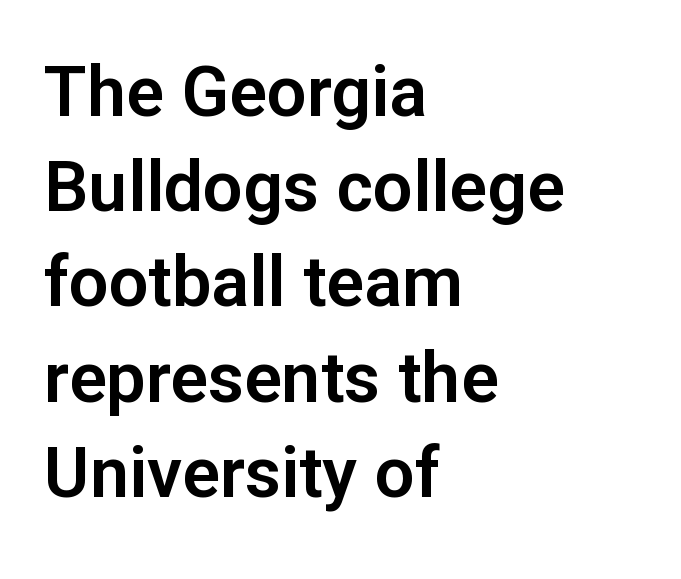
{"serif": "no", "italic": "no", "width": "normal", "stroke_contrast": "low", "x_height": "medium", "monospaced": "no", "underline": "no", "align": "left", "line_spacing": "normal", "line_spacing_ratio": 1.36, "letter_spacing": "normal", "letter_spacing_em": 0.0, "glyph_px": 70}
